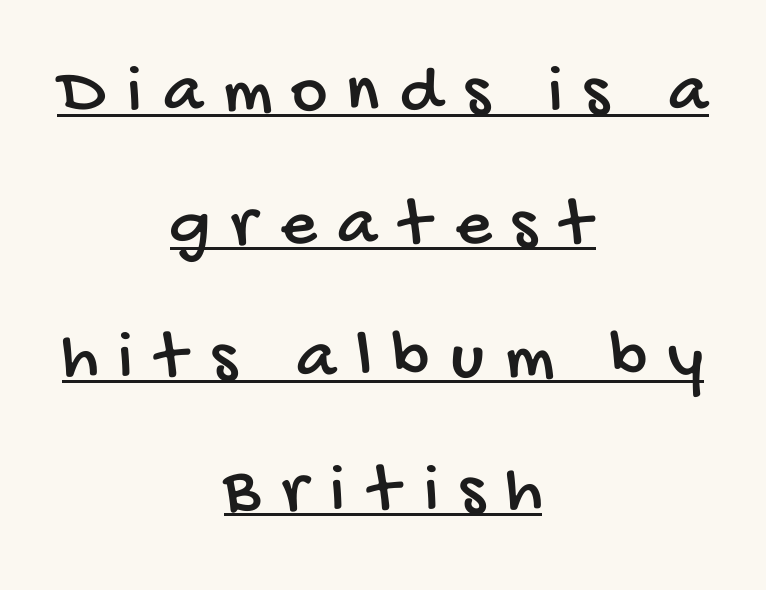
Q: Is the typeface a serif or a sans-serif typeface? A: Sans-serif.
Q: Is the text underlined? A: Yes.
Q: How is the paragraph aligned? A: Centered.
Q: Is the spacing between letters normal or unusually wide? A: Unusually wide.
Q: Is the spacing between lines tight, normal or loose? A: Loose.
Q: Width (condensed, normal, or wide)? A: Condensed.
Q: Stroke contrast? A: Low.
Q: x-height? A: Large.
Q: Monospaced? A: No.
